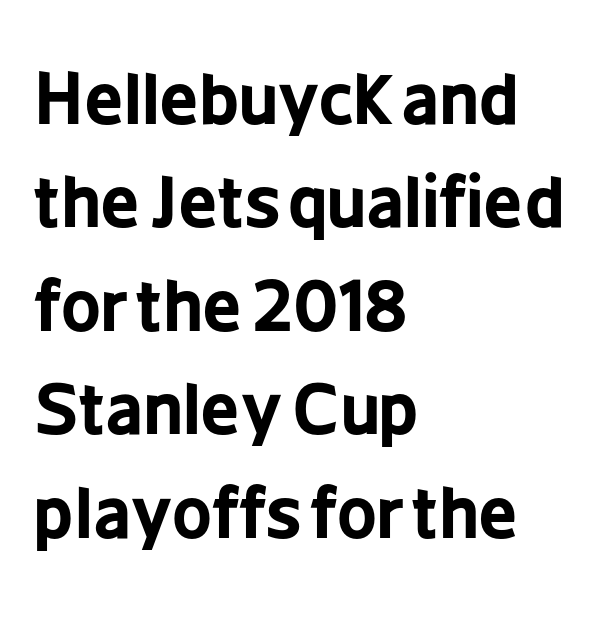
{"serif": "no", "italic": "no", "bold": "yes", "weight": "bold", "width": "condensed", "stroke_contrast": "low", "x_height": "medium", "monospaced": "no", "underline": "no", "align": "left", "line_spacing": "normal", "line_spacing_ratio": 1.5, "letter_spacing": "normal", "letter_spacing_em": 0.0, "glyph_px": 69}
